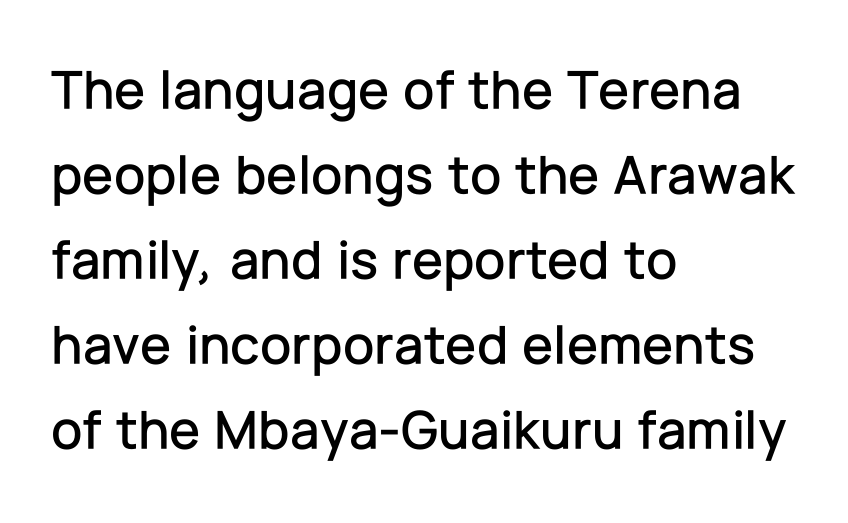
Nobody touched the tracking dial on this one. The font's upright variant was chosen for this text. Layout note: lines flush left. Each letter keeps its own natural width here, so spacing adapts to shape. Vertically, the passage feels balanced, rows spaced as you'd expect. Nothing sits at the stroke ends, so this counts as sans-serif.
